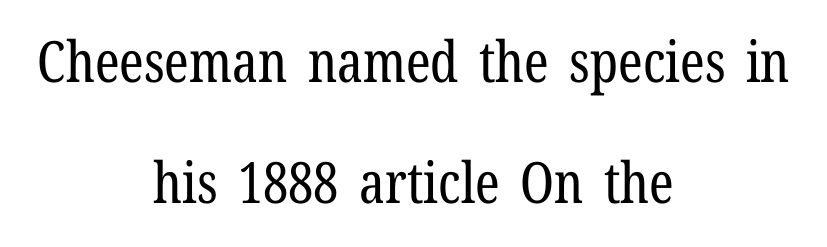
Q: Is the text bold? A: No.
Q: Is the text italic (slanted)? A: No, it is upright.
Q: Is the typeface a serif or a sans-serif typeface? A: Serif.
Q: Is the text underlined? A: No.
Q: How is the paragraph aligned? A: Centered.
Q: Is the spacing between letters normal or unusually wide? A: Normal.
Q: Is the spacing between lines tight, normal or loose? A: Loose.
Q: Width (condensed, normal, or wide)? A: Condensed.
Q: Stroke contrast? A: Low.
Q: x-height? A: Medium.
Q: Monospaced? A: No.
